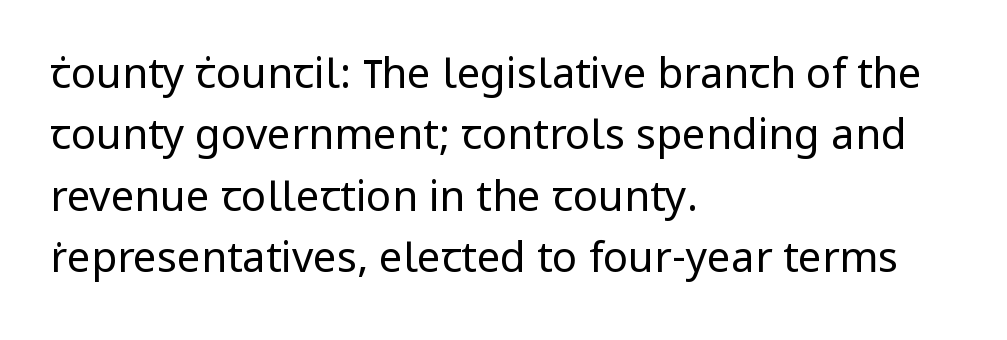
The image shows 42 px regular-weight sans-serif type, upright; set left-aligned, normal line spacing (1.46x), normal letter spacing, not underlined; low stroke contrast and a medium x-height.
